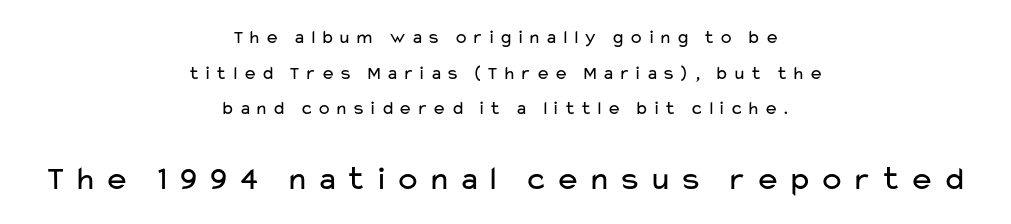
{"serif": "no", "italic": "no", "bold": "no", "weight": "regular", "width": "wide", "stroke_contrast": "low", "x_height": "medium", "monospaced": "no", "underline": "no", "align": "center", "line_spacing_ratio": 1.88, "letter_spacing": "wide", "letter_spacing_em": 0.21, "larger_block": "second", "size_ratio": 1.79, "glyph_px": 34}
